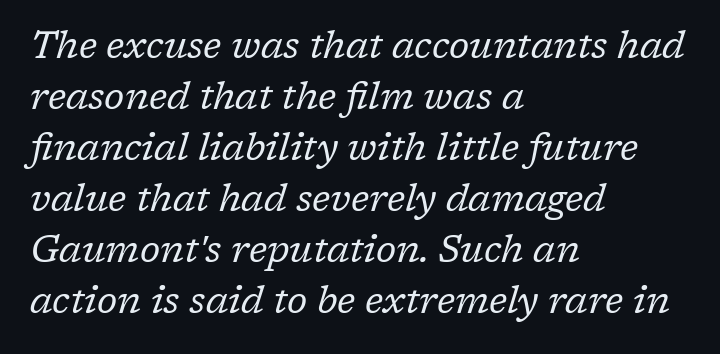
{"serif": "yes", "italic": "yes", "lean": "right", "slant_degrees": 17, "bold": "no", "weight": "regular", "width": "normal", "stroke_contrast": "low", "x_height": "medium", "monospaced": "no", "underline": "no", "align": "left", "line_spacing": "normal", "line_spacing_ratio": 1.38, "letter_spacing": "normal", "letter_spacing_em": 0.0, "glyph_px": 37}
